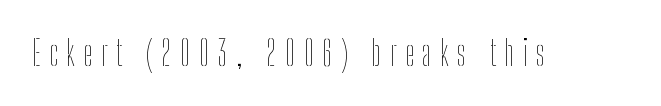
{"italic": "no", "bold": "no", "weight": "thin", "width": "condensed", "stroke_contrast": "low", "x_height": "medium", "monospaced": "no", "underline": "no", "letter_spacing": "wide", "letter_spacing_em": 0.25, "glyph_px": 34}
